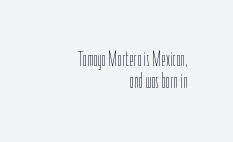
Q: Is the text bold? A: No.
Q: Is the text italic (slanted)? A: No, it is upright.
Q: Is the text underlined? A: No.
Q: How is the paragraph aligned? A: Right-aligned.
Q: Is the spacing between letters normal or unusually wide? A: Normal.
Q: Is the spacing between lines tight, normal or loose? A: Tight.
